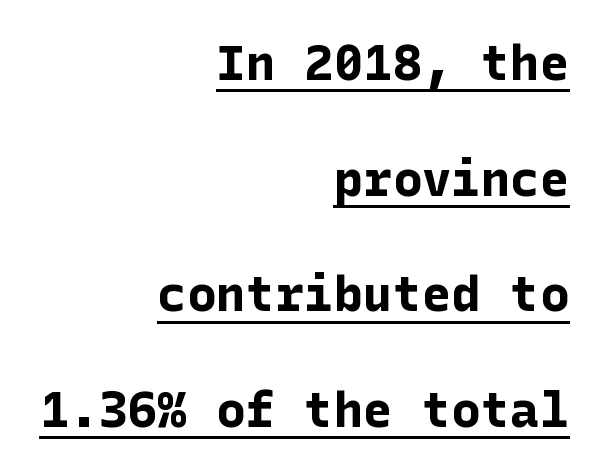
Q: Is the text bold? A: Yes.
Q: Is the text italic (slanted)? A: No, it is upright.
Q: Is the typeface a serif or a sans-serif typeface? A: Sans-serif.
Q: Is the text underlined? A: Yes.
Q: How is the paragraph aligned? A: Right-aligned.
Q: Is the spacing between letters normal or unusually wide? A: Normal.
Q: Is the spacing between lines tight, normal or loose? A: Loose.
Q: Width (condensed, normal, or wide)? A: Normal.
Q: Stroke contrast? A: Low.
Q: x-height? A: Medium.
